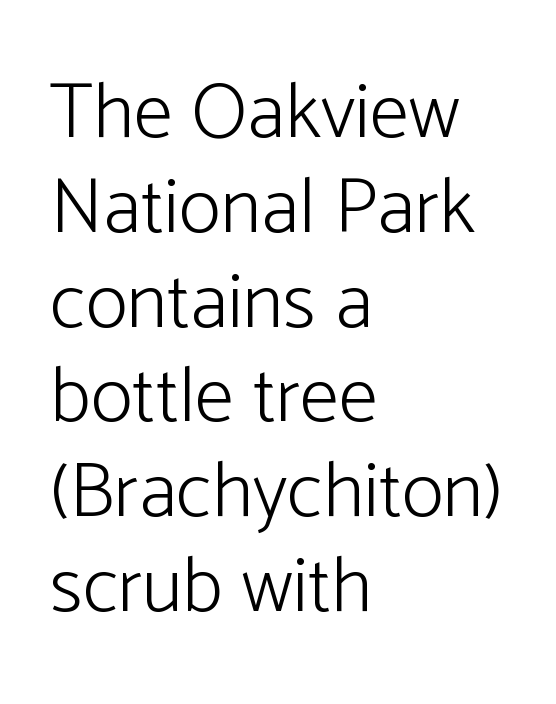
Note: no serifs on the glyphs. Characters remain perfectly vertical along every line. Observe the ordinary spacing: letters are neighbours, not strangers. These lines are rendered in a variable-pitch font. No word sits above an underline.
